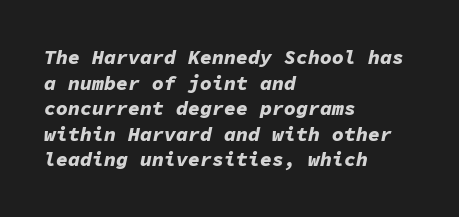
Q: Is the text bold? A: Yes.
Q: Is the text italic (slanted)? A: Yes, it leans right by about 11 degrees.
Q: Is the text underlined? A: No.
Q: How is the paragraph aligned? A: Left-aligned.
Q: Is the spacing between letters normal or unusually wide? A: Normal.
Q: Is the spacing between lines tight, normal or loose? A: Normal.
